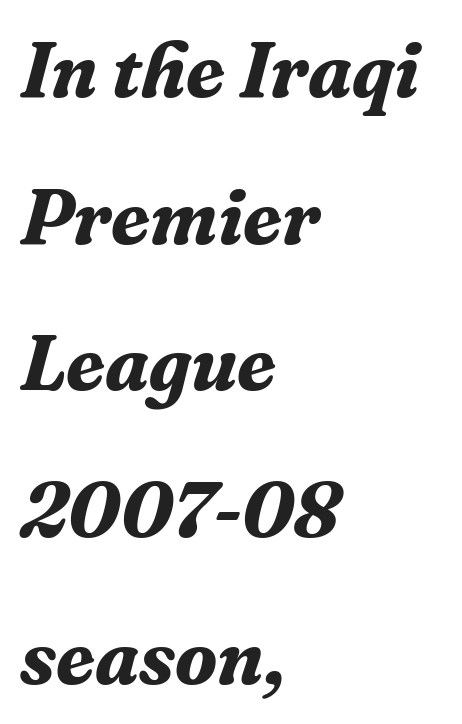
Check the space under the baseline: it is left empty. Note the varied advance widths — an 'i' is clearly narrower than an 'm'. Style check: oblique. The glyphs have the mass of a bold cut. In CSS terms this would be text-align: left.
